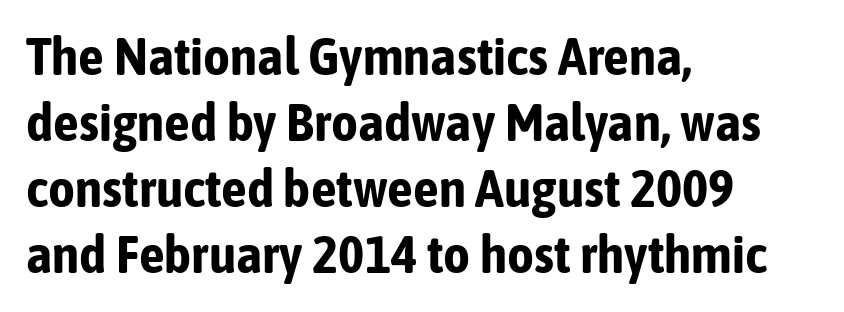
Q: Is the text bold? A: Yes.
Q: Is the text italic (slanted)? A: No, it is upright.
Q: Is the typeface a serif or a sans-serif typeface? A: Sans-serif.
Q: Is the text underlined? A: No.
Q: How is the paragraph aligned? A: Left-aligned.
Q: Is the spacing between letters normal or unusually wide? A: Normal.
Q: Is the spacing between lines tight, normal or loose? A: Normal.
Q: Width (condensed, normal, or wide)? A: Condensed.
Q: Stroke contrast? A: Low.
Q: x-height? A: Medium.
Q: Monospaced? A: No.
